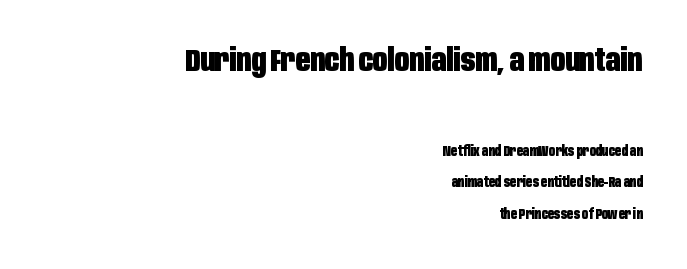
The image shows 32 px heavy, condensed sans-serif type, upright; set right-aligned, loose line spacing (2.28x), normal letter spacing, not underlined; the first (top) block is 2.29x larger; low stroke contrast and a large x-height.
